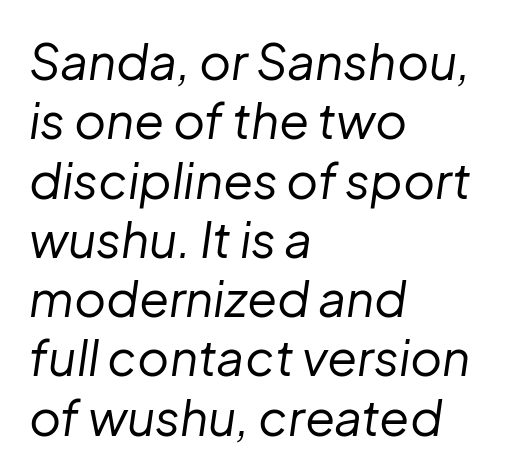
{"italic": "yes", "lean": "right", "slant_degrees": 8, "bold": "no", "weight": "regular", "width": "normal", "stroke_contrast": "low", "x_height": "medium", "monospaced": "no", "underline": "no", "align": "left", "line_spacing_ratio": 1.21, "letter_spacing": "normal", "letter_spacing_em": 0.0, "glyph_px": 49}
